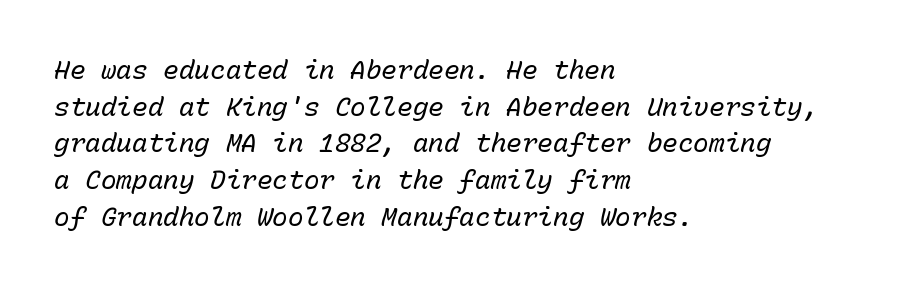
{"italic": "yes", "lean": "right", "slant_degrees": 15, "bold": "no", "underline": "no", "align": "left", "line_spacing": "normal", "line_spacing_ratio": 1.41, "letter_spacing": "normal", "letter_spacing_em": 0.0, "glyph_px": 26}
